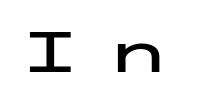
{"serif": "no", "italic": "no", "width": "wide", "stroke_contrast": "low", "x_height": "medium", "underline": "no", "letter_spacing": "wide", "letter_spacing_em": 0.44, "glyph_px": 57}
